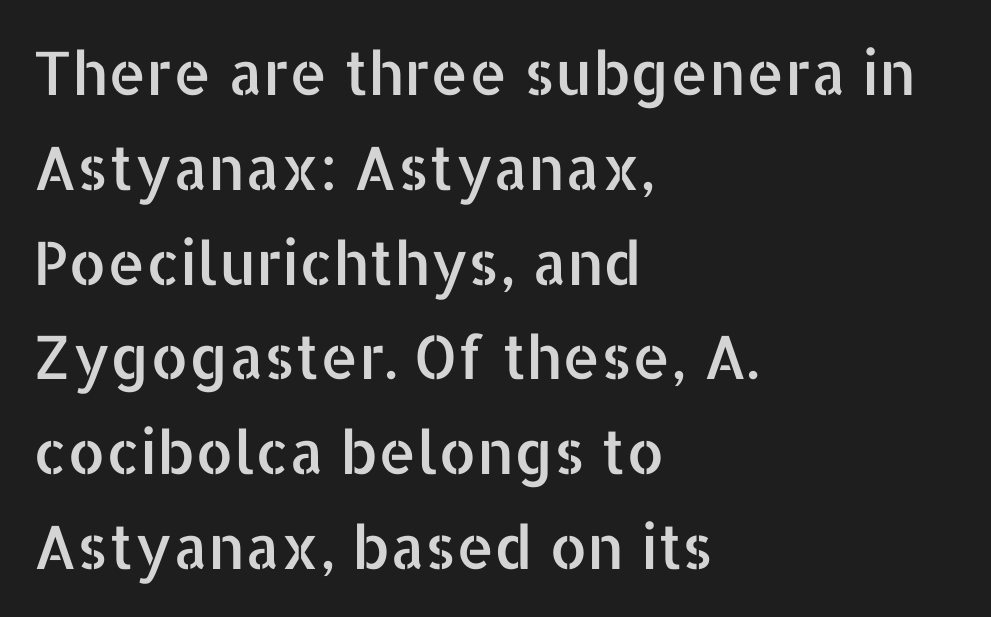
The image shows 60 px sans-serif type, upright; set left-aligned, normal line spacing (1.58x), normal letter spacing, not underlined; low stroke contrast and a medium x-height.
